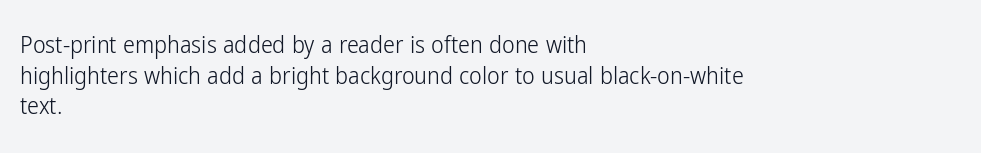
Is the type heavy? It reads as light-to-regular instead. Leftover space on each line is placed entirely after the last word. Characters follow at the spacing the type designer built in. The passage shown stacks its lines at a standard gap.
